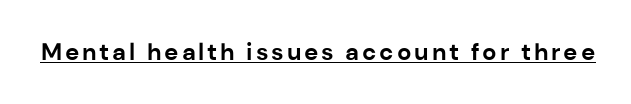
The image shows 24 px bold type, upright; set underlined.
